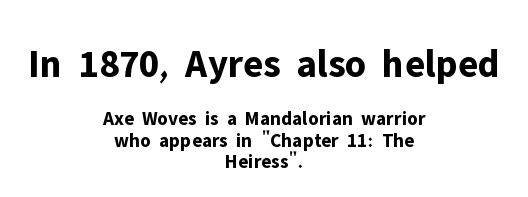
The image shows 40 px bold sans-serif type, upright; set centered, tight line spacing (1.06x), normal letter spacing, not underlined; the first (top) block is 2.0x larger; low stroke contrast and a medium x-height.
